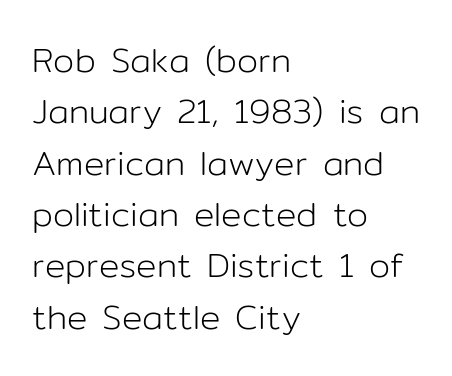
How would I describe the line gaps? Plain and ordinary. Words float on clear page, feet unadorned. On a weight scale, this lands at 450 or below. The rag falls on the right side of this text block. Serif or sans? Sans — the stroke terminals are bare. Tracking here is standard; glyphs follow each other at the usual distance.
